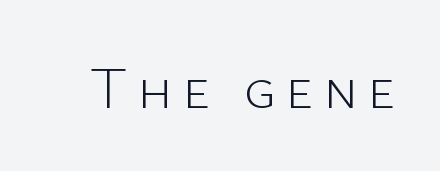
Q: Is the text bold? A: No.
Q: Is the text italic (slanted)? A: No, it is upright.
Q: Is the typeface a serif or a sans-serif typeface? A: Sans-serif.
Q: Is the text underlined? A: No.
Q: Width (condensed, normal, or wide)? A: Normal.
Q: Stroke contrast? A: Low.
Q: x-height? A: Medium.
Q: Monospaced? A: No.
